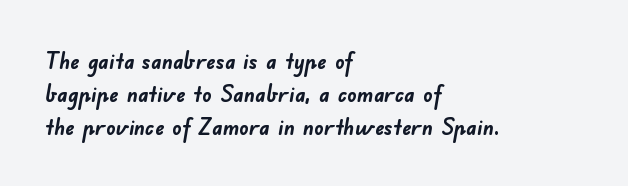
The image shows 23 px bold type; set left-aligned, normal line spacing (1.43x), normal letter spacing, not underlined.
